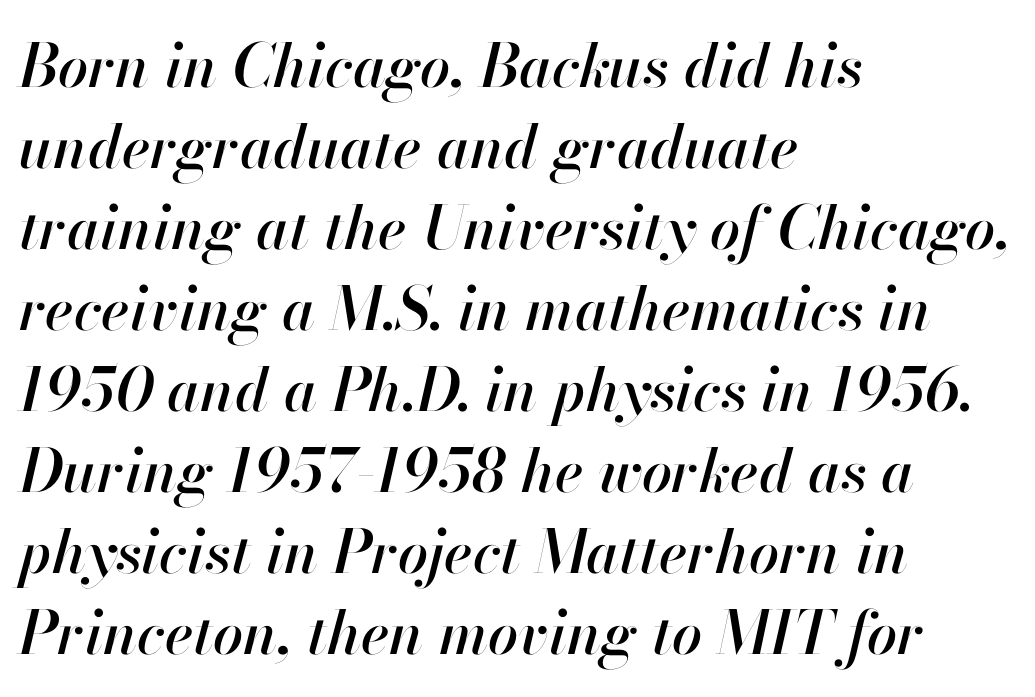
{"italic": "yes", "lean": "right", "slant_degrees": 13, "width": "normal", "stroke_contrast": "high", "x_height": "small", "monospaced": "no", "underline": "no", "align": "left", "line_spacing": "normal", "line_spacing_ratio": 1.35, "letter_spacing": "normal", "letter_spacing_em": 0.0, "glyph_px": 60}
